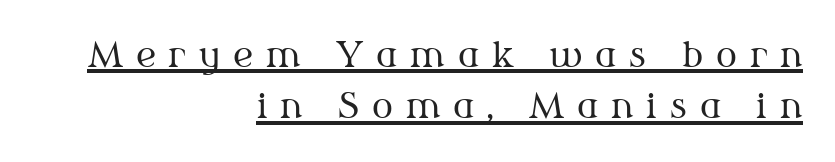
Characters follow at a spacing far wider than the type designer built in. The letters stand straight up with perfectly vertical stems. Quick note: interline space is typical. The characters are drawn with everyday or finer stroke widths. Typographically, this falls in the serif category.
